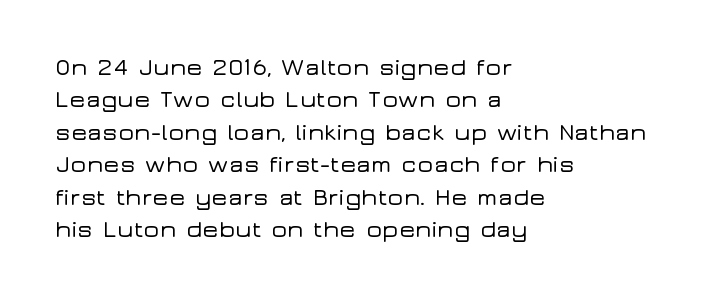
The image shows 24 px text type, upright; set left-aligned, normal line spacing (1.35x), normal letter spacing, not underlined.
